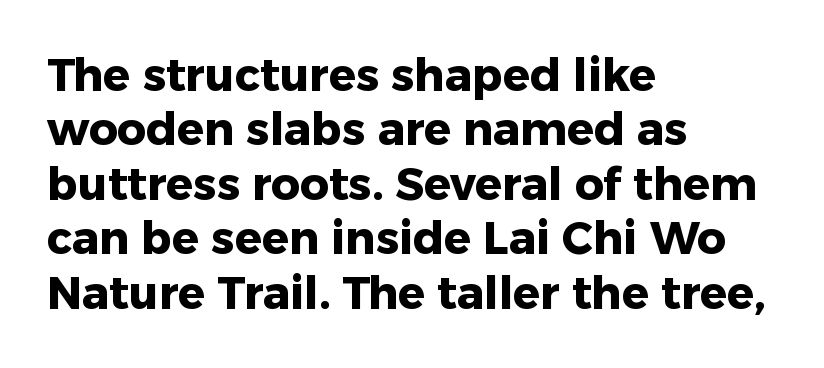
Q: Is the text bold? A: Yes.
Q: Is the text italic (slanted)? A: No, it is upright.
Q: Is the typeface a serif or a sans-serif typeface? A: Sans-serif.
Q: Is the text underlined? A: No.
Q: How is the paragraph aligned? A: Left-aligned.
Q: Is the spacing between letters normal or unusually wide? A: Normal.
Q: Width (condensed, normal, or wide)? A: Normal.
Q: Stroke contrast? A: Low.
Q: x-height? A: Medium.
Q: Monospaced? A: No.
